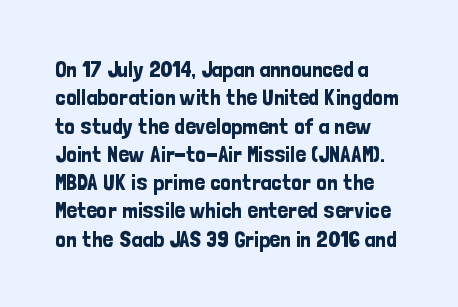
Q: Is the text italic (slanted)? A: No, it is upright.
Q: Is the text underlined? A: No.
Q: Is the spacing between letters normal or unusually wide? A: Normal.
